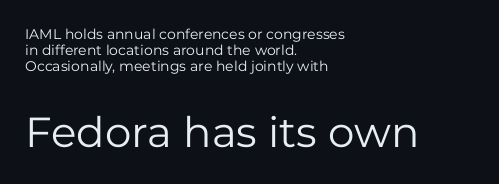
{"serif": "no", "italic": "no", "bold": "no", "weight": "regular", "width": "normal", "stroke_contrast": "low", "x_height": "medium", "monospaced": "no", "underline": "no", "align": "left", "line_spacing": "tight", "line_spacing_ratio": 1.13, "letter_spacing": "normal", "letter_spacing_em": 0.0, "larger_block": "second", "size_ratio": 3.0, "glyph_px": 42}
